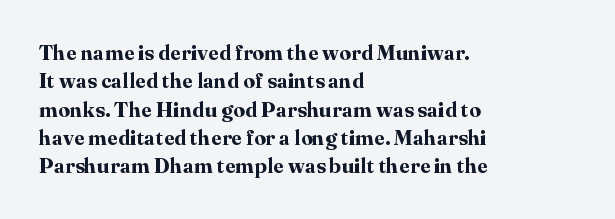
{"italic": "no", "bold": "yes", "underline": "no", "align": "left", "line_spacing": "normal", "line_spacing_ratio": 1.35, "letter_spacing": "normal", "letter_spacing_em": 0.0, "glyph_px": 21}
